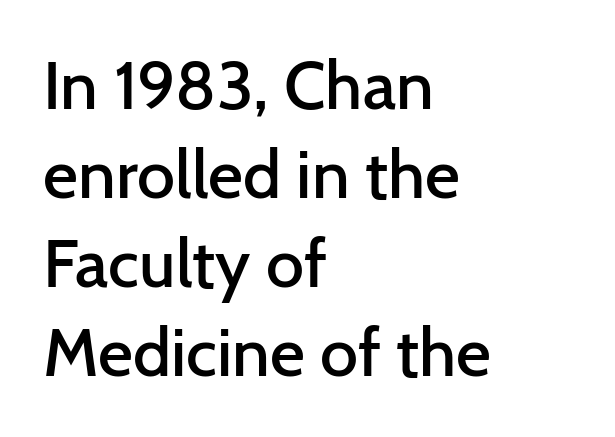
The image shows 68 px semibold sans-serif type, upright; set left-aligned, normal line spacing (1.31x), normal letter spacing, not underlined; low stroke contrast and a medium x-height.
